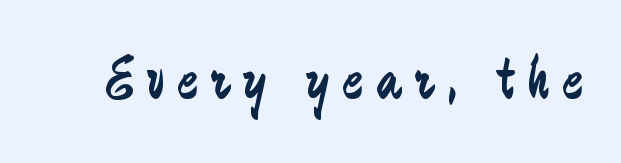
The image shows 61 px regular-weight, condensed sans-serif type; set unusually wide letter spacing (+0.22 em), not underlined; low stroke contrast and a small x-height.
